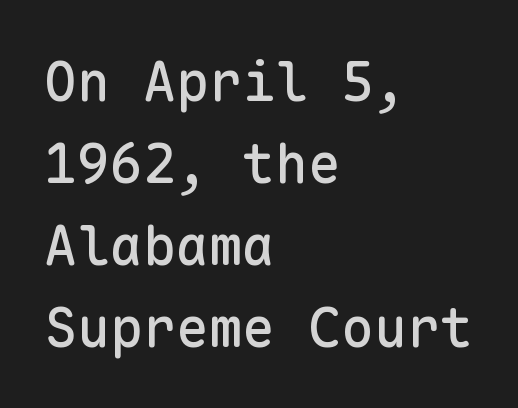
{"serif": "no", "italic": "no", "width": "normal", "stroke_contrast": "low", "x_height": "medium", "monospaced": "yes", "underline": "no", "align": "left", "line_spacing": "normal", "line_spacing_ratio": 1.49, "letter_spacing": "normal", "letter_spacing_em": 0.0, "glyph_px": 55}
